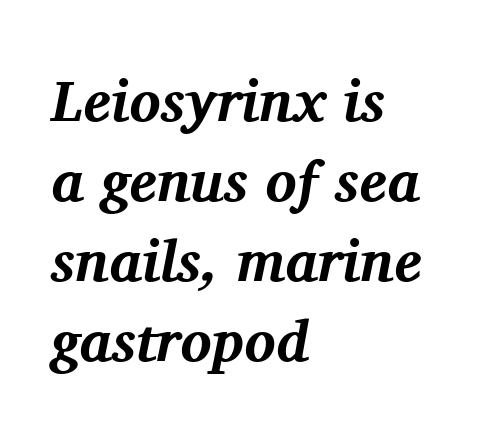
Serifs: yes, visible at the terminals of the letterforms. Does the leading feel generous? No, just average. Pretty heavy lettering here — definitely bold. The ragged edge is on the right, which tells us the setting is flush left. Looks like regular typesetting: each glyph gets only the width it needs. This sample uses an oblique cut, with every glyph tilted off the vertical.
